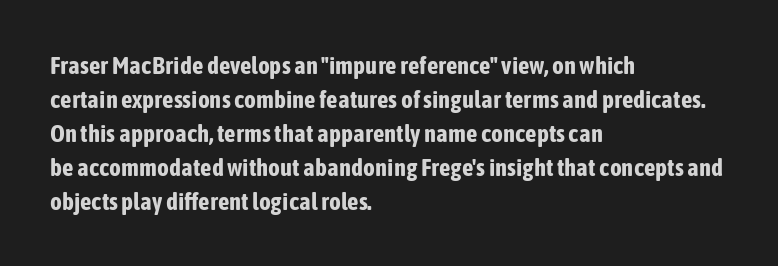
Just letters on the line, the space beneath them empty. No italicization has been applied; the sample stays upright. The rows are spaced the way most documents space them. The glyphs have the mass of a bold cut. Look at the tracking — it's just the regular setting, nothing added. Each line starts at the same left margin while the right side varies.
